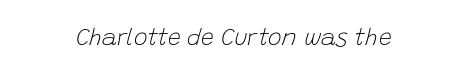
Q: Is the text bold? A: No.
Q: Is the text italic (slanted)? A: Yes, it leans right by about 15 degrees.
Q: Is the text underlined? A: No.
Q: Is the spacing between letters normal or unusually wide? A: Normal.
